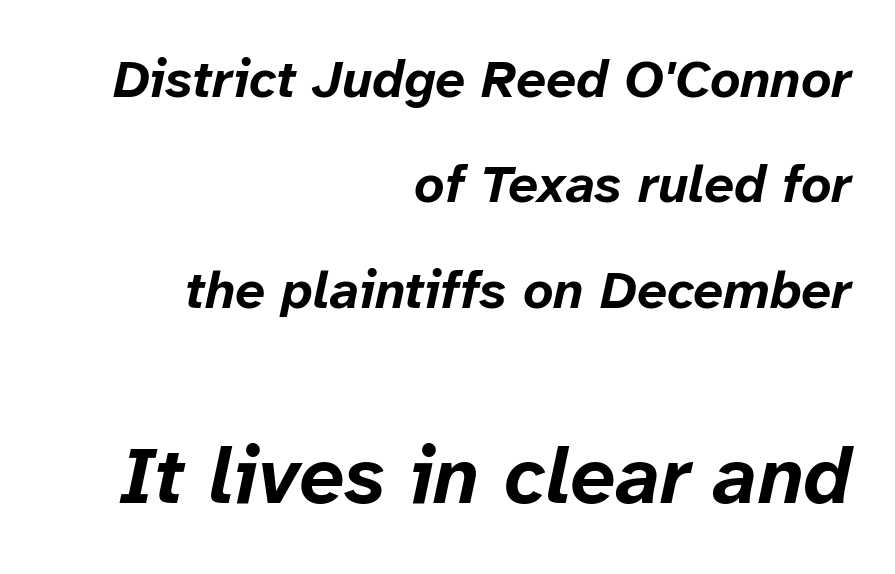
Notice the wide empty band between every row — that's loose leading. Descender tails drop into unmarked territory. Is this a fixed-width face? No — the glyphs have proportional, varying widths. The lines in this sample share a right terminus and differ only in where they begin.
